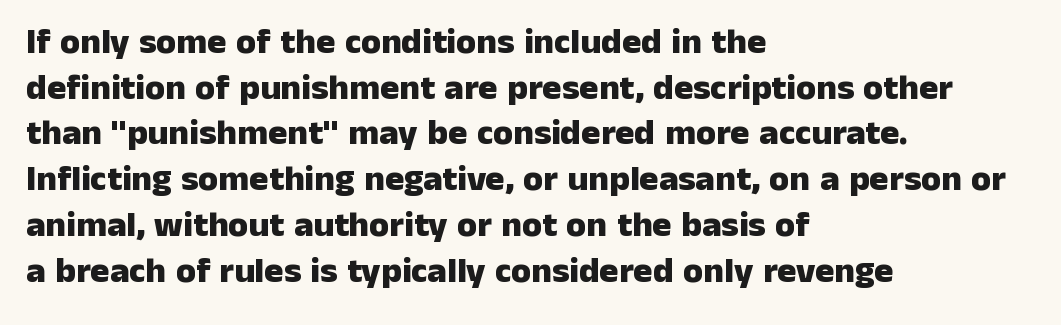
Q: Is the text bold? A: Yes.
Q: Is the text italic (slanted)? A: No, it is upright.
Q: Is the typeface a serif or a sans-serif typeface? A: Sans-serif.
Q: Is the text underlined? A: No.
Q: How is the paragraph aligned? A: Left-aligned.
Q: Is the spacing between letters normal or unusually wide? A: Normal.
Q: Is the spacing between lines tight, normal or loose? A: Normal.
Q: Width (condensed, normal, or wide)? A: Normal.
Q: Stroke contrast? A: Low.
Q: x-height? A: Medium.
Q: Monospaced? A: No.
